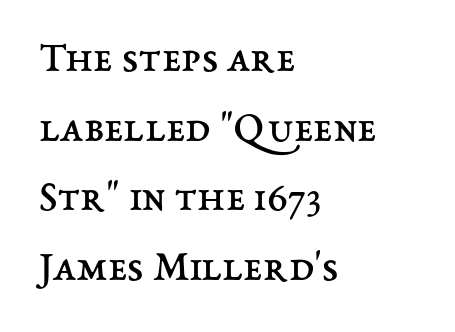
{"italic": "no", "bold": "no", "weight": "regular", "width": "normal", "stroke_contrast": "medium", "x_height": "medium", "monospaced": "no", "underline": "no", "align": "left", "line_spacing": "normal", "line_spacing_ratio": 1.58, "letter_spacing": "normal", "letter_spacing_em": 0.0, "glyph_px": 44}
